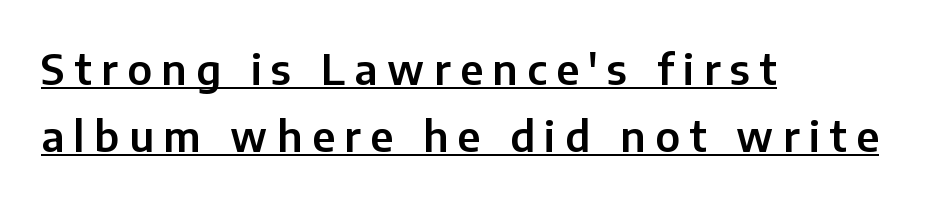
{"serif": "no", "italic": "no", "width": "normal", "stroke_contrast": "low", "x_height": "medium", "monospaced": "no", "underline": "yes", "align": "left", "line_spacing": "normal", "line_spacing_ratio": 1.6, "letter_spacing": "wide", "letter_spacing_em": 0.23, "glyph_px": 42}
